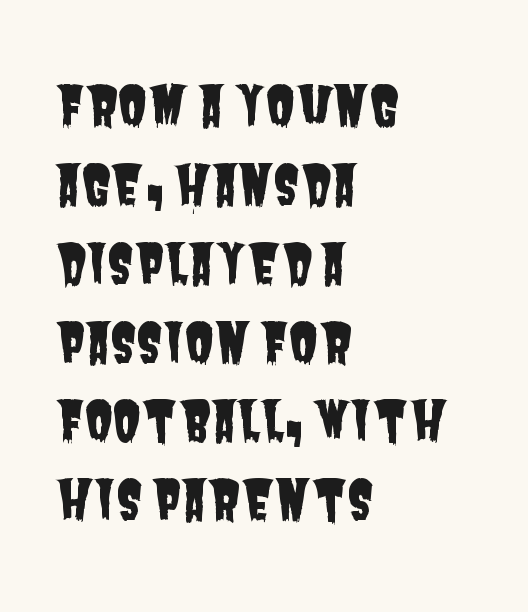
Q: Is the typeface a serif or a sans-serif typeface? A: Sans-serif.
Q: Is the text underlined? A: No.
Q: How is the paragraph aligned? A: Left-aligned.
Q: Is the spacing between letters normal or unusually wide? A: Normal.
Q: Is the spacing between lines tight, normal or loose? A: Normal.
Q: Width (condensed, normal, or wide)? A: Condensed.
Q: Stroke contrast? A: Low.
Q: x-height? A: Large.
Q: Monospaced? A: No.
